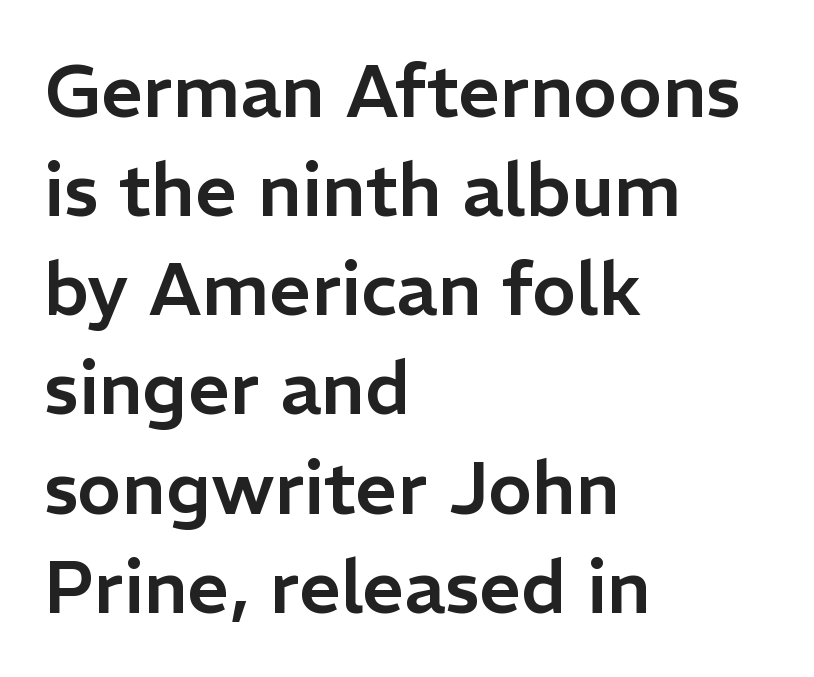
The image shows 74 px sans-serif type, upright; set left-aligned, normal line spacing (1.34x), normal letter spacing, not underlined; low stroke contrast and a medium x-height.
